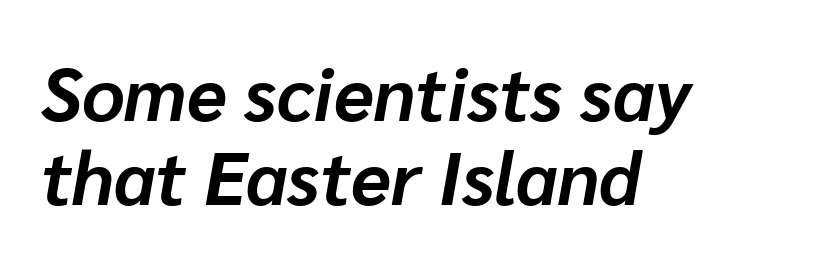
{"italic": "yes", "lean": "right", "slant_degrees": 10, "bold": "yes", "weight": "bold", "width": "normal", "stroke_contrast": "low", "x_height": "medium", "monospaced": "no", "underline": "no", "align": "left", "line_spacing": "tight", "line_spacing_ratio": 1.13, "letter_spacing": "normal", "letter_spacing_em": 0.0, "glyph_px": 74}
